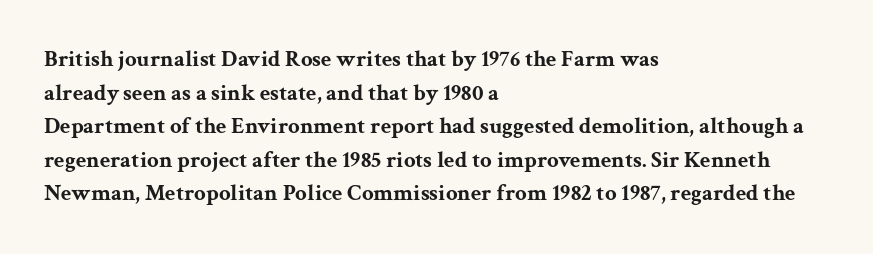
Each line starts at the same left margin while the right side varies. One glance says typical: line gaps are just what's usual. Nope, not italic — everything's standing straight. Plenty of ink on the page — the face is bold.
